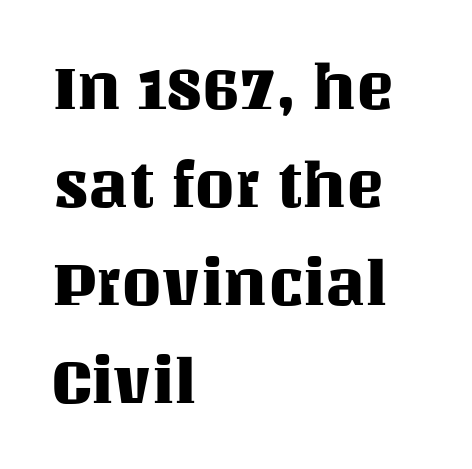
The leading is moderate, giving the passage an even texture. Only glyphs here, with clear space below each row. Horizontally, the lines are justified to the leading edge only. The rendering keeps characters at their native spacing. The letters stand straight up with perfectly vertical stems. Think of a printed novel: that variable character pitch is what you see here.
